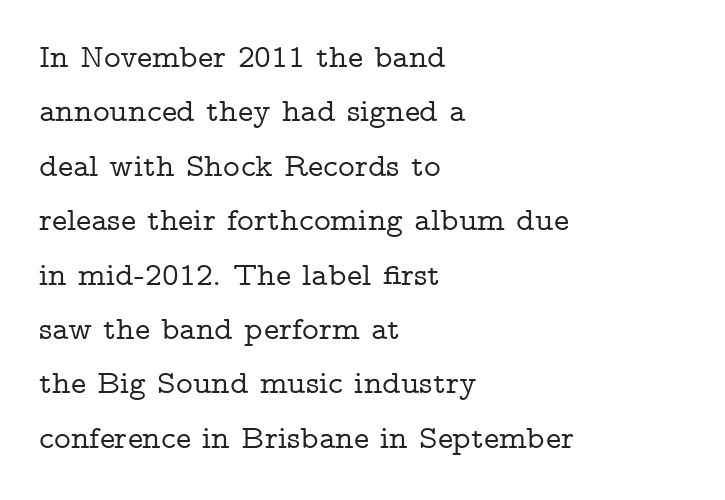
{"serif": "yes", "italic": "no", "width": "wide", "stroke_contrast": "low", "x_height": "medium", "monospaced": "no", "underline": "no", "align": "left", "line_spacing": "normal", "line_spacing_ratio": 1.7, "letter_spacing": "normal", "letter_spacing_em": 0.0, "glyph_px": 32}
